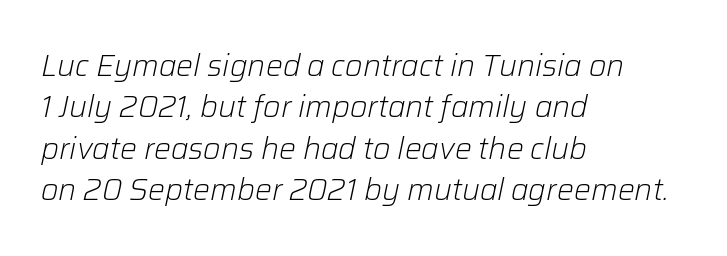
Quick note: underline off. The passage shown is not bold in any degree. If you drew a ruler down the left edge, every line would touch it. Nobody touched the tracking dial on this one. Varying glyph widths throughout — classic text-font behaviour. Whoever set this chose a conventional vertical rhythm.
